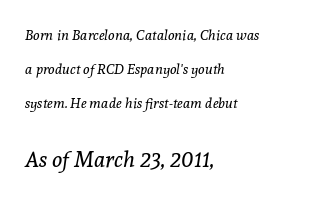
Q: Is the text bold? A: No.
Q: Is the text italic (slanted)? A: Yes, it leans right by about 8 degrees.
Q: Is the text underlined? A: No.
Q: How is the paragraph aligned? A: Left-aligned.
Q: Is the spacing between letters normal or unusually wide? A: Normal.
Q: Is the spacing between lines tight, normal or loose? A: Loose.
Q: Which block of text is set in a larger size, the first (top) or the second (bottom)? A: The second (bottom) one.
